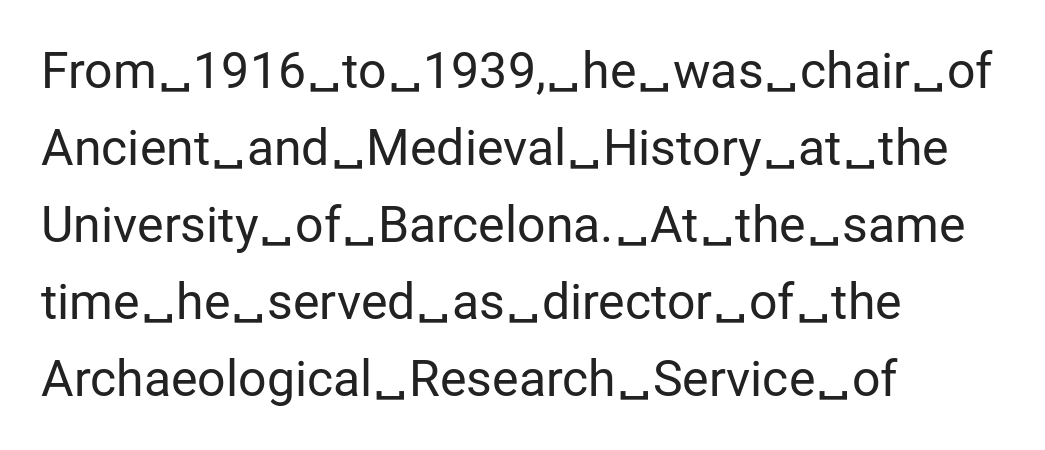
The image shows 50 px regular-weight sans-serif type, upright; set left-aligned, normal line spacing (1.54x), normal letter spacing, not underlined; low stroke contrast and a medium x-height.
